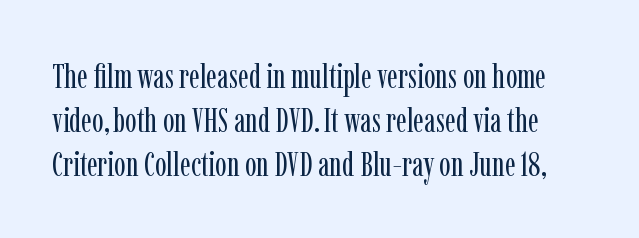
{"serif": "yes", "italic": "no", "bold": "no", "weight": "regular", "width": "condensed", "stroke_contrast": "low", "x_height": "medium", "monospaced": "no", "underline": "no", "line_spacing": "normal", "line_spacing_ratio": 1.29, "letter_spacing": "normal", "letter_spacing_em": 0.0, "glyph_px": 34}
